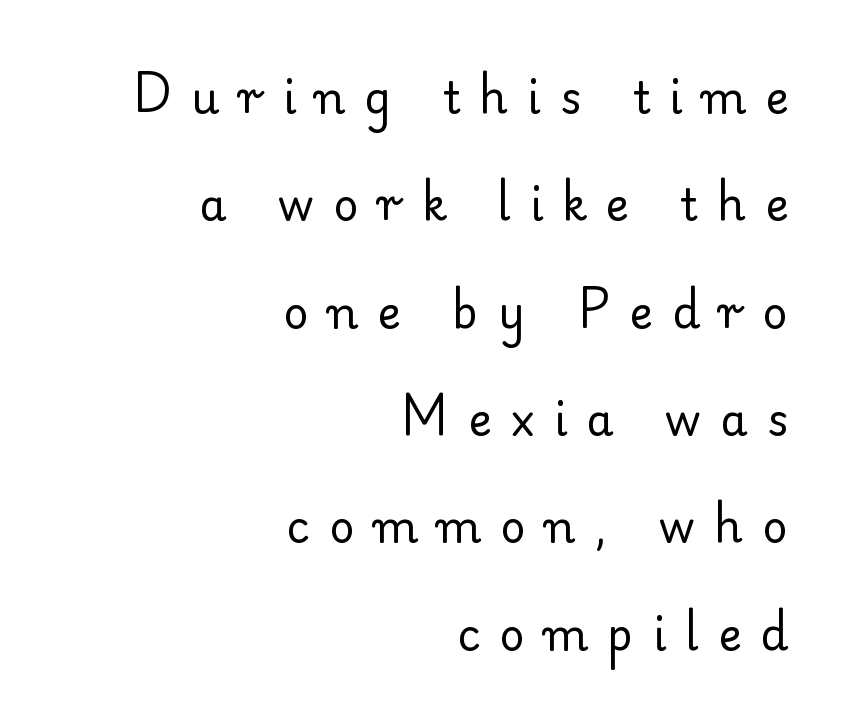
{"serif": "yes", "italic": "no", "bold": "no", "weight": "regular", "width": "normal", "stroke_contrast": "low", "x_height": "small", "monospaced": "no", "underline": "no", "align": "right", "line_spacing": "loose", "line_spacing_ratio": 2.44, "letter_spacing": "wide", "letter_spacing_em": 0.44, "glyph_px": 44}
